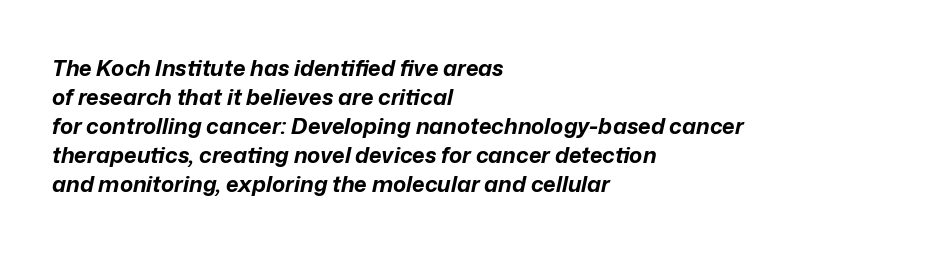
{"italic": "yes", "lean": "right", "slant_degrees": 12, "bold": "yes", "underline": "no", "align": "left", "line_spacing": "normal", "line_spacing_ratio": 1.32, "letter_spacing": "normal", "letter_spacing_em": 0.0, "glyph_px": 22}
